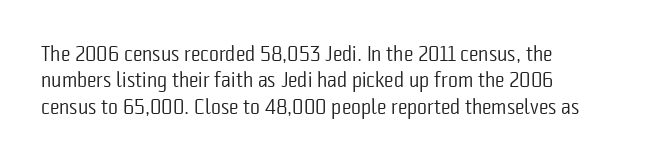
The image shows 21 px text type, upright; set left-aligned, normal line spacing (1.26x), normal letter spacing, not underlined.
